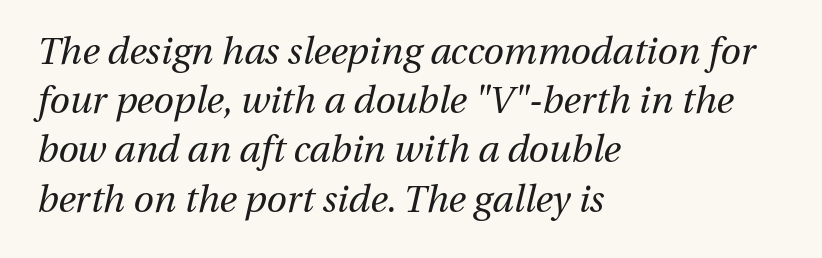
{"italic": "yes", "lean": "right", "slant_degrees": 13, "bold": "no", "weight": "regular", "width": "normal", "stroke_contrast": "medium", "x_height": "medium", "monospaced": "no", "underline": "no", "align": "left", "line_spacing": "normal", "line_spacing_ratio": 1.33, "letter_spacing": "normal", "letter_spacing_em": 0.0, "glyph_px": 37}
